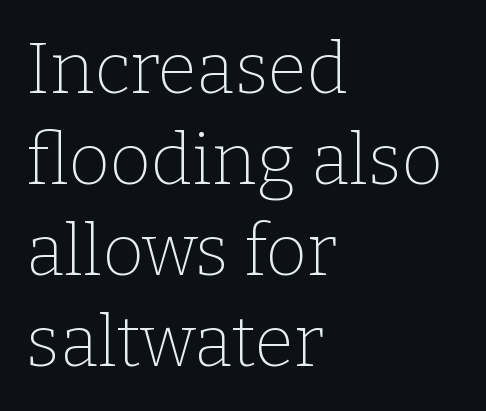
The image shows 71 px thin serif type, upright; set left-aligned, normal line spacing (1.28x), normal letter spacing, not underlined; low stroke contrast and a medium x-height.
